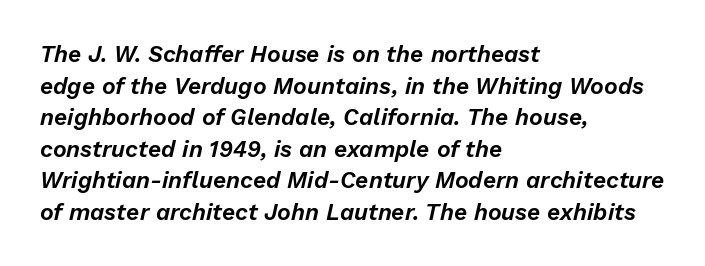
The image shows 23 px text type, italic (leaning right); set left-aligned, normal line spacing (1.37x), normal letter spacing, not underlined.
